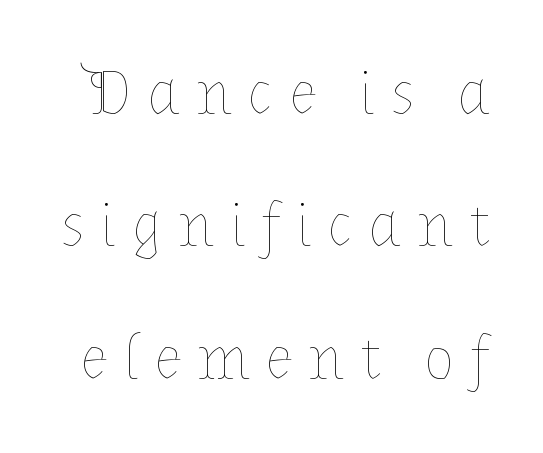
The image shows 63 px thin type, upright; set loose line spacing (2.1x), unusually wide letter spacing (+0.25 em), not underlined; low stroke contrast and a medium x-height.
